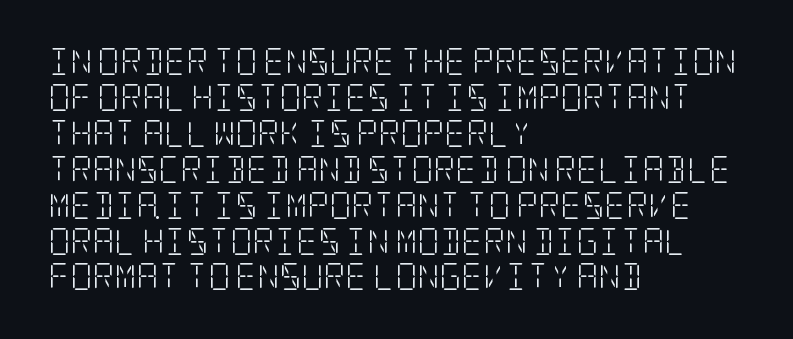
Q: Is the text bold? A: No.
Q: Is the text italic (slanted)? A: No, it is upright.
Q: Is the text underlined? A: No.
Q: How is the paragraph aligned? A: Left-aligned.
Q: Is the spacing between letters normal or unusually wide? A: Normal.
Q: Is the spacing between lines tight, normal or loose? A: Normal.
